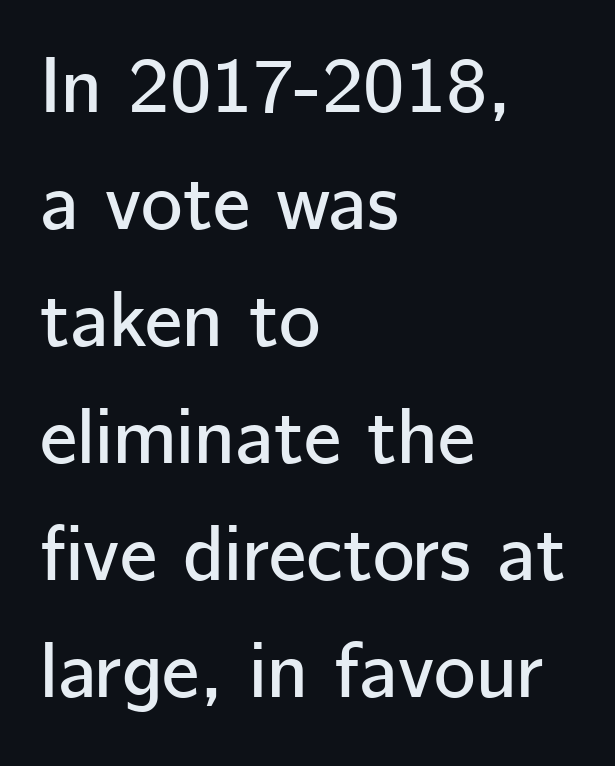
Q: Is the text italic (slanted)? A: No, it is upright.
Q: Is the typeface a serif or a sans-serif typeface? A: Sans-serif.
Q: Is the text underlined? A: No.
Q: How is the paragraph aligned? A: Left-aligned.
Q: Is the spacing between letters normal or unusually wide? A: Normal.
Q: Is the spacing between lines tight, normal or loose? A: Normal.
Q: Width (condensed, normal, or wide)? A: Normal.
Q: Stroke contrast? A: Low.
Q: x-height? A: Medium.
Q: Monospaced? A: No.
